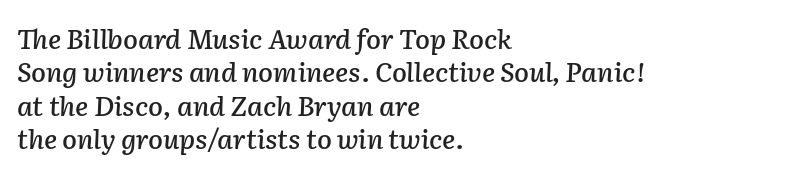
{"italic": "yes", "lean": "right", "slant_degrees": 2, "underline": "no", "align": "left", "line_spacing_ratio": 1.24, "letter_spacing": "normal", "letter_spacing_em": 0.0, "glyph_px": 27}
